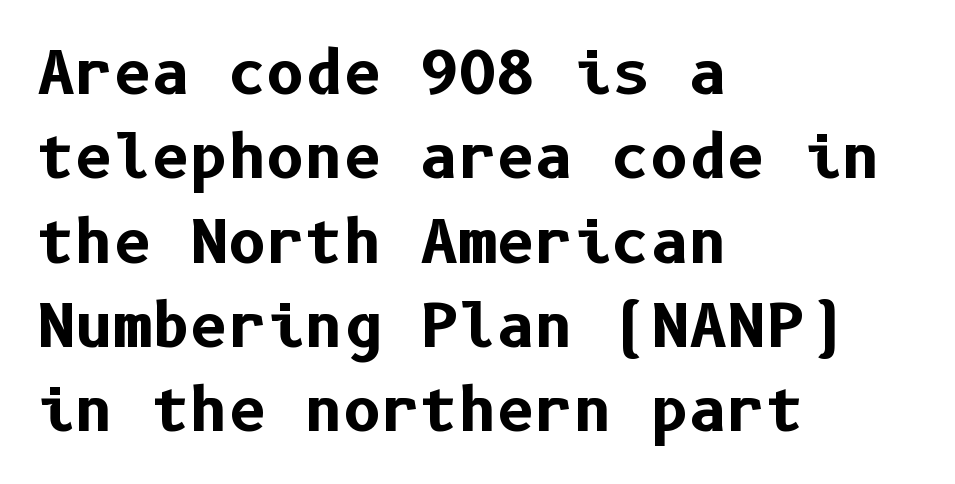
Pretty heavy lettering here — definitely bold. A normal amount of white space separates one row of letters from the next. You could call the tracking neutral — neither tight nor loose. Unmarked baselines from the first word to the last. Designer's note — italics off, roman on. To sum up the face: it is a sans, with no serifs.
